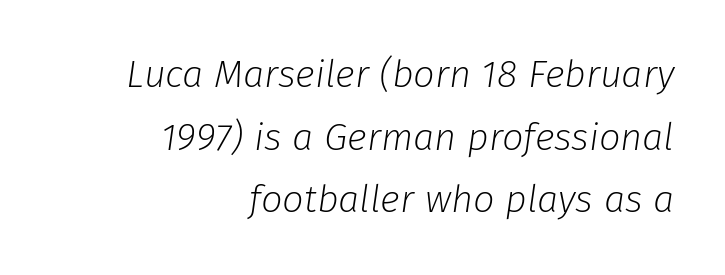
Q: Is the text bold? A: No.
Q: Is the text italic (slanted)? A: Yes, it leans right by about 8 degrees.
Q: Is the text underlined? A: No.
Q: How is the paragraph aligned? A: Right-aligned.
Q: Is the spacing between letters normal or unusually wide? A: Normal.
Q: Is the spacing between lines tight, normal or loose? A: Normal.
Q: Width (condensed, normal, or wide)? A: Normal.
Q: Stroke contrast? A: Low.
Q: x-height? A: Medium.
Q: Monospaced? A: No.
